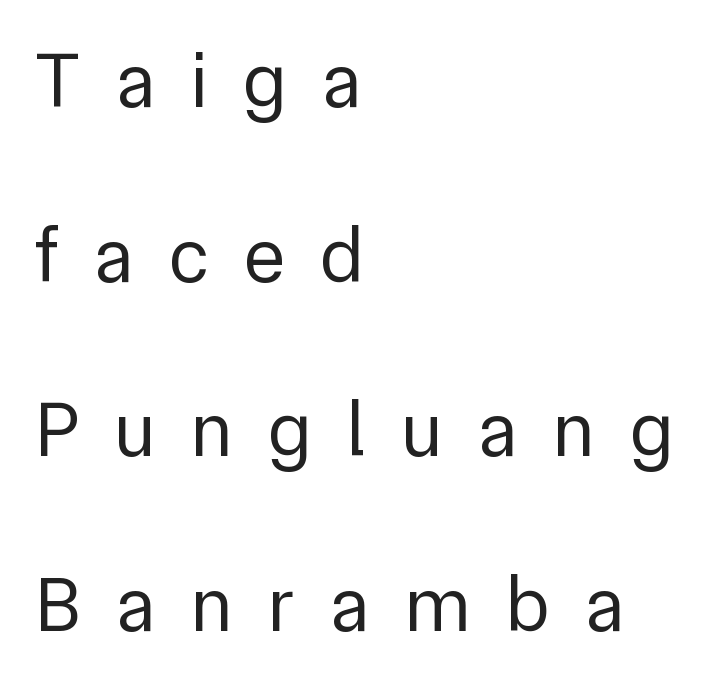
{"serif": "no", "italic": "no", "bold": "no", "weight": "regular", "width": "normal", "stroke_contrast": "low", "x_height": "medium", "monospaced": "no", "underline": "no", "align": "left", "line_spacing": "loose", "line_spacing_ratio": 2.24, "letter_spacing": "wide", "letter_spacing_em": 0.45, "glyph_px": 78}
